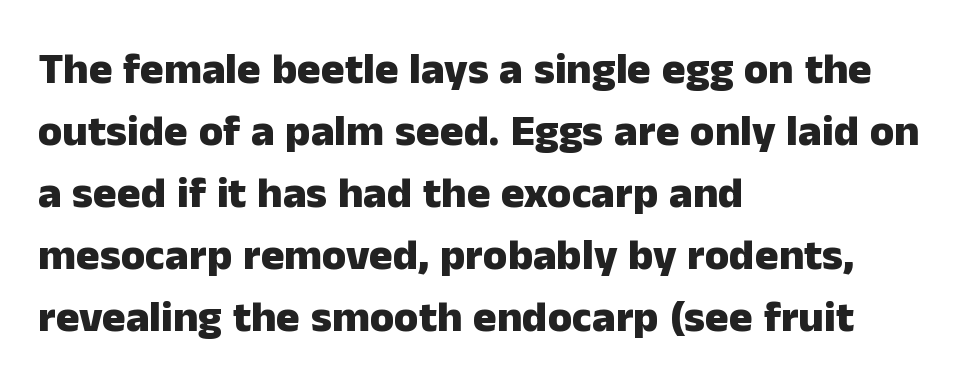
The image shows 44 px heavy sans-serif type, upright; set left-aligned, normal line spacing (1.41x), normal letter spacing, not underlined; low stroke contrast and a medium x-height.
